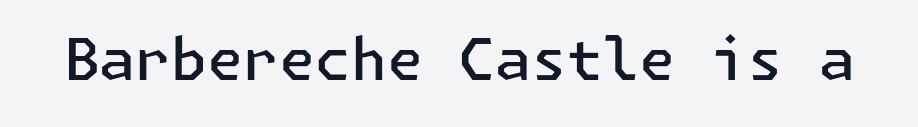
The image shows 58 px semibold sans-serif type, upright; set normal letter spacing, not underlined; low stroke contrast and a medium x-height.
